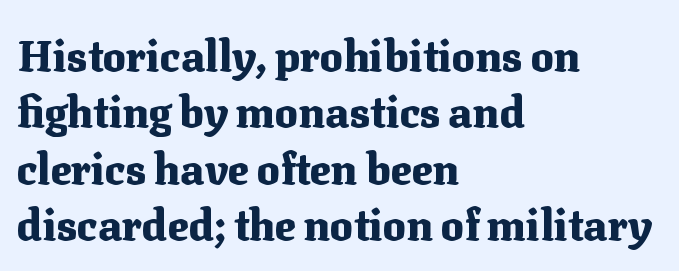
Q: Is the text bold? A: Yes.
Q: Is the text italic (slanted)? A: No, it is upright.
Q: Is the typeface a serif or a sans-serif typeface? A: Serif.
Q: Is the text underlined? A: No.
Q: How is the paragraph aligned? A: Left-aligned.
Q: Is the spacing between letters normal or unusually wide? A: Normal.
Q: Is the spacing between lines tight, normal or loose? A: Normal.
Q: Width (condensed, normal, or wide)? A: Normal.
Q: Stroke contrast? A: Medium.
Q: x-height? A: Medium.
Q: Monospaced? A: No.
